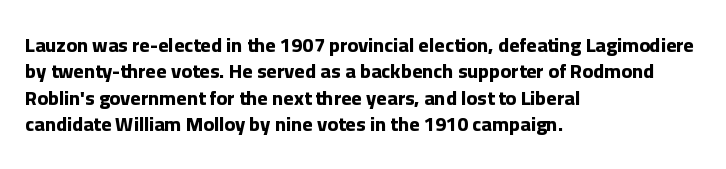
The image shows 20 px bold type, upright; set left-aligned, normal line spacing (1.32x), normal letter spacing, not underlined.
